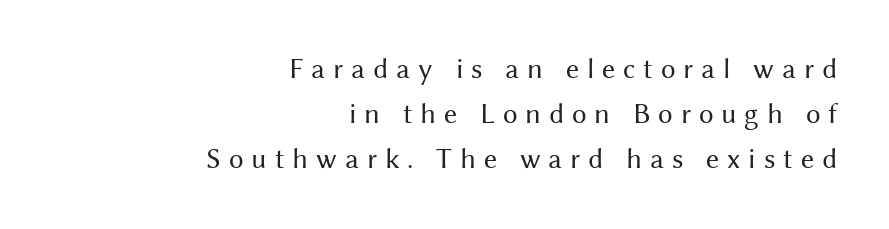
Q: Is the text bold? A: No.
Q: Is the text italic (slanted)? A: No, it is upright.
Q: Is the typeface a serif or a sans-serif typeface? A: Sans-serif.
Q: Is the text underlined? A: No.
Q: How is the paragraph aligned? A: Right-aligned.
Q: Is the spacing between letters normal or unusually wide? A: Unusually wide.
Q: Is the spacing between lines tight, normal or loose? A: Normal.
Q: Width (condensed, normal, or wide)? A: Normal.
Q: Stroke contrast? A: Medium.
Q: x-height? A: Medium.
Q: Monospaced? A: No.
